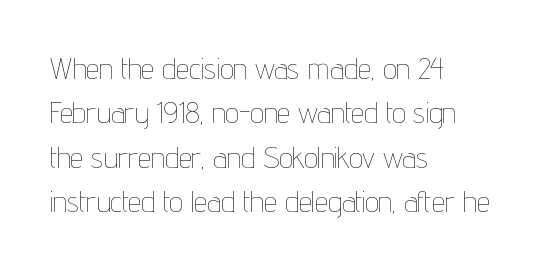
{"italic": "no", "bold": "no", "weight": "thin", "width": "condensed", "stroke_contrast": "low", "x_height": "medium", "monospaced": "no", "underline": "no", "align": "left", "line_spacing": "normal", "line_spacing_ratio": 1.48, "letter_spacing": "normal", "letter_spacing_em": 0.0, "glyph_px": 30}
